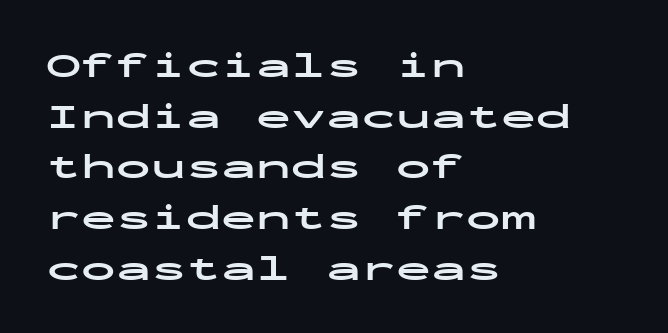
The image shows 35 px bold, wide sans-serif type, upright, monospaced; set left-aligned, normal line spacing (1.45x), normal letter spacing, not underlined; low stroke contrast and a medium x-height.
